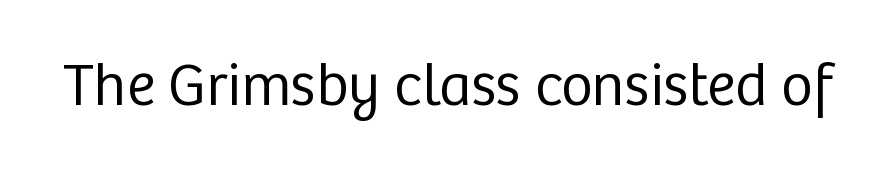
The image shows 61 px regular-weight sans-serif type, upright; set normal letter spacing, not underlined; low stroke contrast and a medium x-height.
